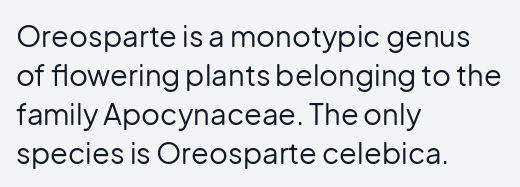
Do the characters align in a grid? No, the font is proportional. One glance says typical: line gaps are just what's usual. Posture: vertical. Weight class: somewhere from thin through regular. Short note: letters normally spaced. The paragraph shown leans on its left margin.
